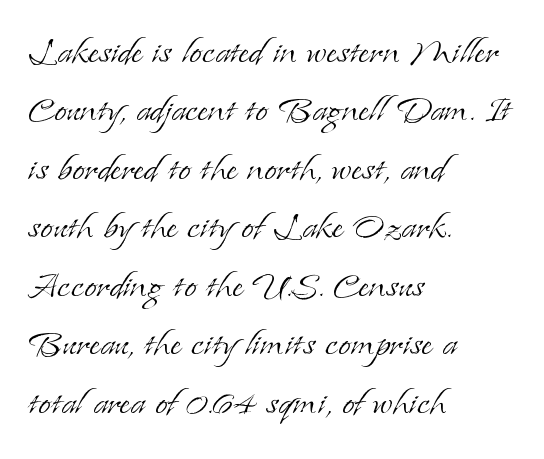
The image shows 45 px light serif type; set left-aligned, normal line spacing (1.3x), normal letter spacing, not underlined; low stroke contrast and a small x-height.
